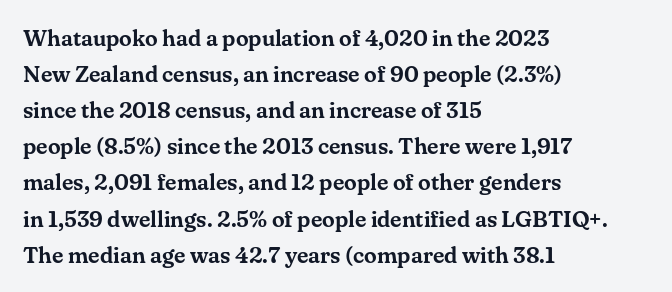
Regular leading. Check under the words: just untouched page. The type is set solid horizontally, with unmodified tracking. The paragraph has a hard left edge and a soft right edge.
